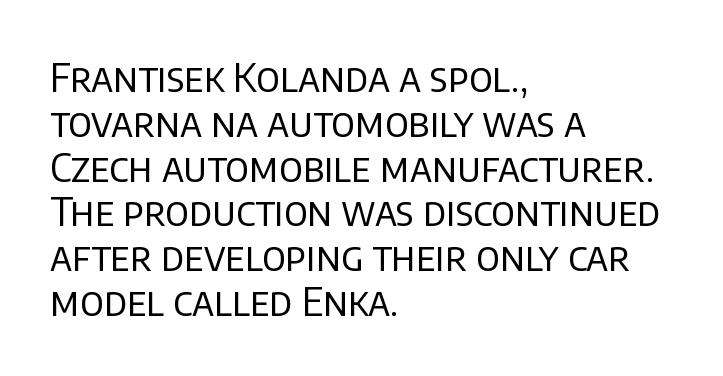
Q: Is the text bold? A: No.
Q: Is the text italic (slanted)? A: No, it is upright.
Q: Is the typeface a serif or a sans-serif typeface? A: Sans-serif.
Q: Is the text underlined? A: No.
Q: How is the paragraph aligned? A: Left-aligned.
Q: Is the spacing between letters normal or unusually wide? A: Normal.
Q: Is the spacing between lines tight, normal or loose? A: Tight.
Q: Width (condensed, normal, or wide)? A: Normal.
Q: Stroke contrast? A: Low.
Q: x-height? A: Large.
Q: Monospaced? A: No.
